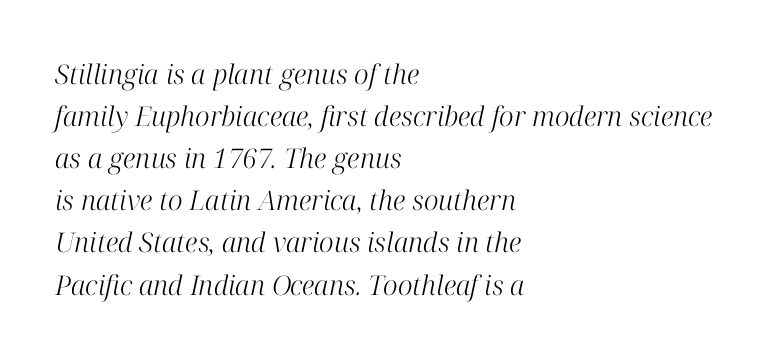
Q: Is the text bold? A: No.
Q: Is the text italic (slanted)? A: Yes, it leans right by about 12 degrees.
Q: Is the text underlined? A: No.
Q: How is the paragraph aligned? A: Left-aligned.
Q: Is the spacing between letters normal or unusually wide? A: Normal.
Q: Is the spacing between lines tight, normal or loose? A: Normal.
